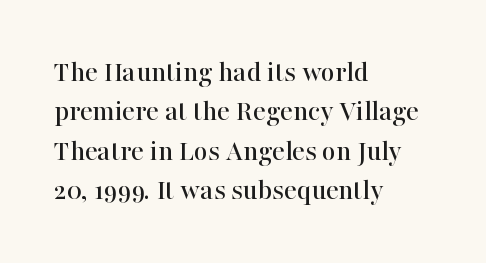
The image shows 30 px serif type, upright; set left-aligned, normal line spacing (1.31x), normal letter spacing, not underlined; high stroke contrast and a medium x-height.
